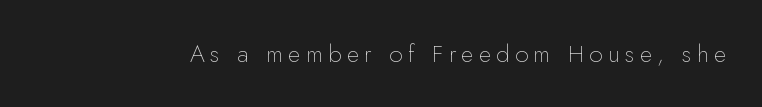
Stroke mass is kept to a normal reading level or below. The glyphs are unaccompanied by any horizontal stroke below them. Look at the tracking — it's clearly loosened, letters drifting apart. Every character sits straight up, as roman type does.
